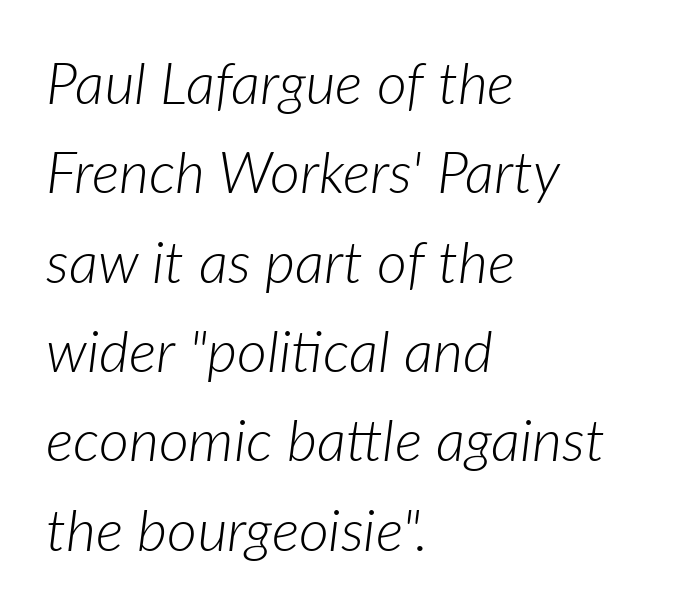
The image shows 58 px light type, italic (leaning right); set left-aligned, normal line spacing (1.54x), normal letter spacing, not underlined; low stroke contrast and a medium x-height.
